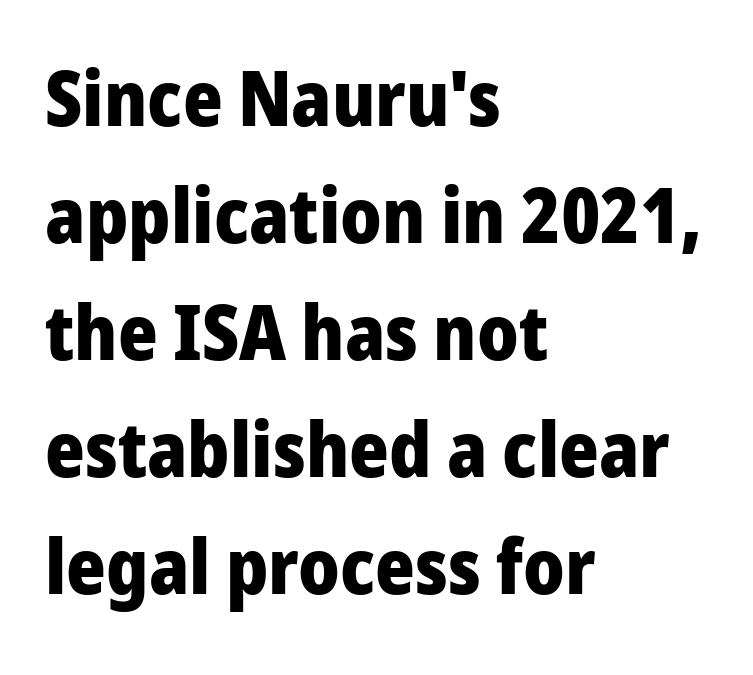
Font category for this specimen: sans-serif. Ascenders rise straight up at ninety degrees. The setting favours the left margin, as ordinary paragraphs usually do. Regular leading. Spacing verdict: proportional, widths tailored to each character.
